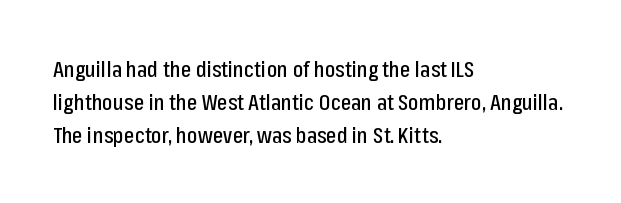
The image shows 22 px text type, upright; set left-aligned, normal line spacing (1.49x), normal letter spacing, not underlined.
